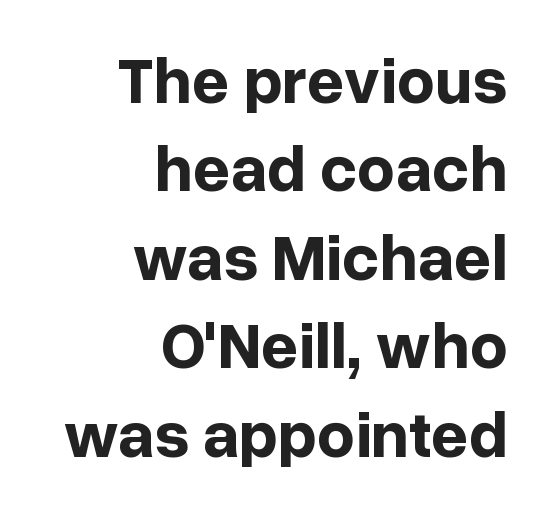
The image shows 66 px bold sans-serif type, upright; set right-aligned, normal line spacing (1.34x), normal letter spacing, not underlined; low stroke contrast and a medium x-height.
